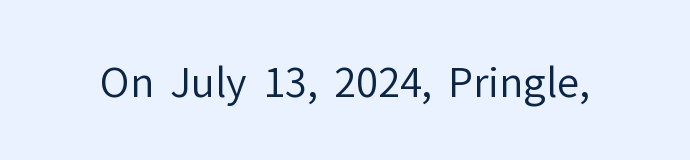
The image shows 40 px regular-weight sans-serif type, upright; set normal letter spacing, not underlined; low stroke contrast and a medium x-height.
